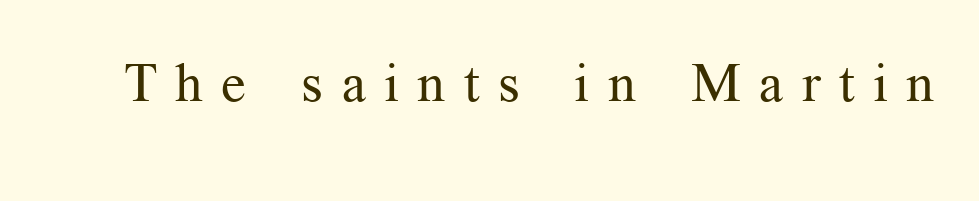
Stems and bowls with no extra thickness — not bold. Each letter keeps its own natural width here, so spacing adapts to shape. The specimen omits any rule beneath the text block's lines. Nope, not italic — everything's standing straight. Honestly, the letter spacing is so wide it's the main thing you notice.
